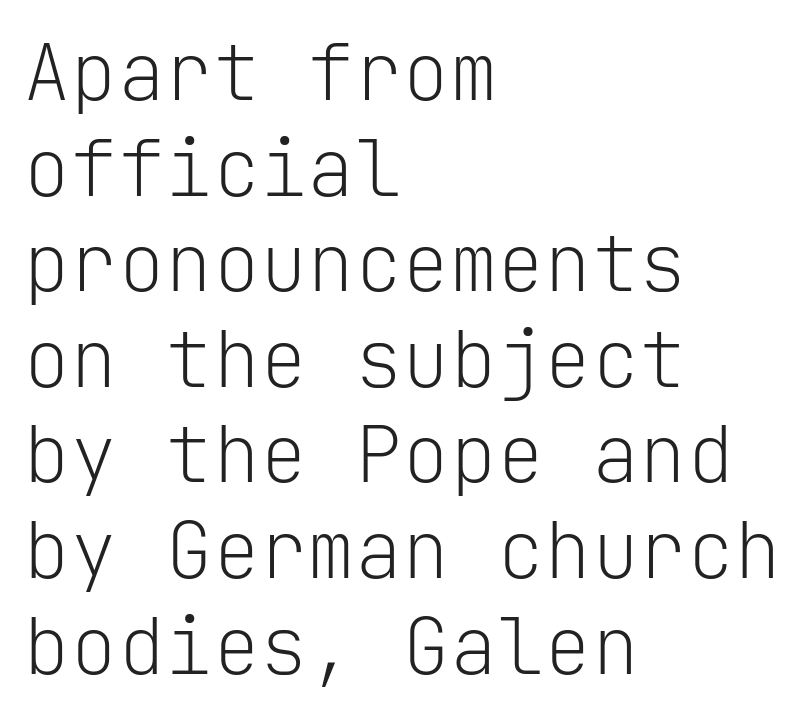
{"serif": "no", "italic": "no", "bold": "no", "weight": "light", "width": "normal", "stroke_contrast": "low", "x_height": "medium", "monospaced": "yes", "underline": "no", "align": "left", "line_spacing_ratio": 1.21, "letter_spacing": "normal", "letter_spacing_em": 0.0, "glyph_px": 79}
